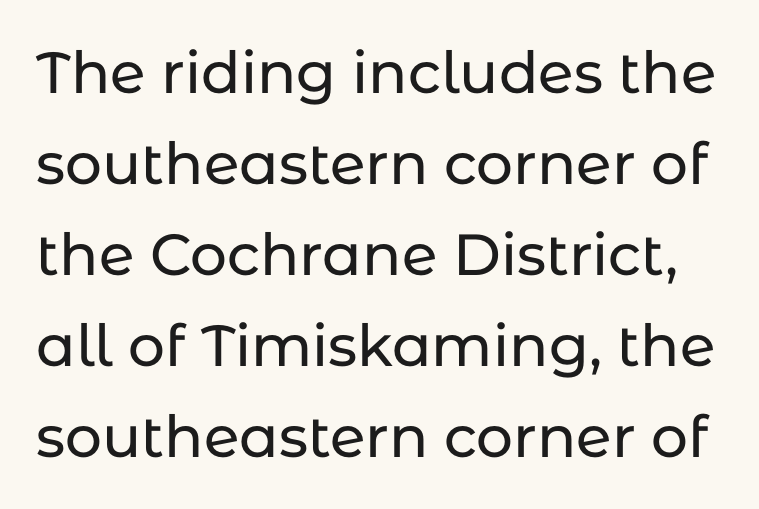
Words float on clear page, feet unadorned. Do the characters align in a grid? No, the font is proportional. Style check: upright. This block has exactly the height ordinary leading produces. No feet cap the strokes, marking this as sans-serif type.
